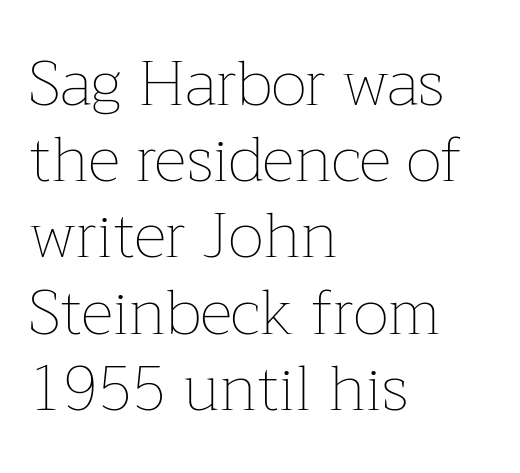
What stands out about the letter spacing? Nothing — it is the standard amount. The passage shown is typed in a proportional face where columns would drift. Descenders are the only things crossing below the line. Which margin do the lines hug? The left one — the right edge is uneven. Weight: regular or lighter.
